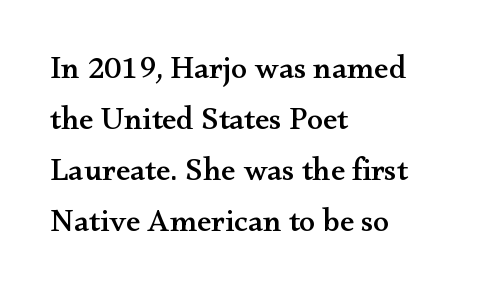
Q: Is the text italic (slanted)? A: No, it is upright.
Q: Is the typeface a serif or a sans-serif typeface? A: Serif.
Q: Is the text underlined? A: No.
Q: How is the paragraph aligned? A: Left-aligned.
Q: Is the spacing between letters normal or unusually wide? A: Normal.
Q: Is the spacing between lines tight, normal or loose? A: Normal.
Q: Width (condensed, normal, or wide)? A: Wide.
Q: Stroke contrast? A: Medium.
Q: x-height? A: Small.
Q: Monospaced? A: No.
